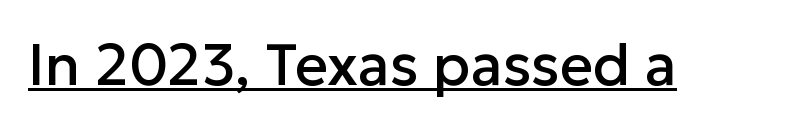
The image shows 58 px sans-serif type, upright; set normal letter spacing, underlined; low stroke contrast and a medium x-height.
